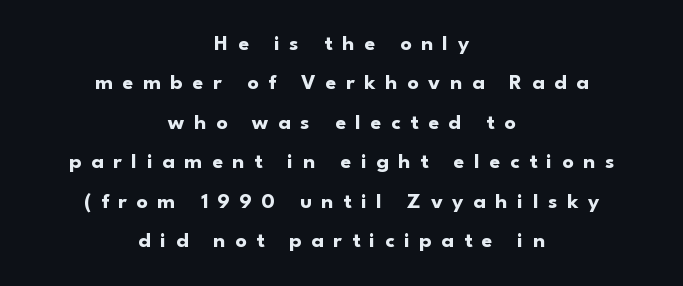
The font's upright variant was chosen for this text. The lines in this sample share a center point and differ in where they start and stop. The passage shown has open, widely tracked lettering throughout. Strokes here are thick enough to call this a true bold. Descender tails drop into unmarked territory.
